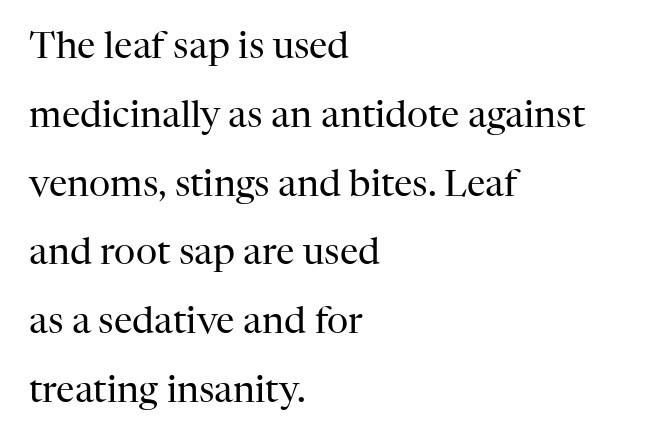
{"serif": "yes", "italic": "no", "bold": "no", "weight": "regular", "width": "normal", "stroke_contrast": "high", "x_height": "medium", "monospaced": "no", "underline": "no", "align": "left", "line_spacing_ratio": 1.86, "letter_spacing": "normal", "letter_spacing_em": 0.0, "glyph_px": 37}
